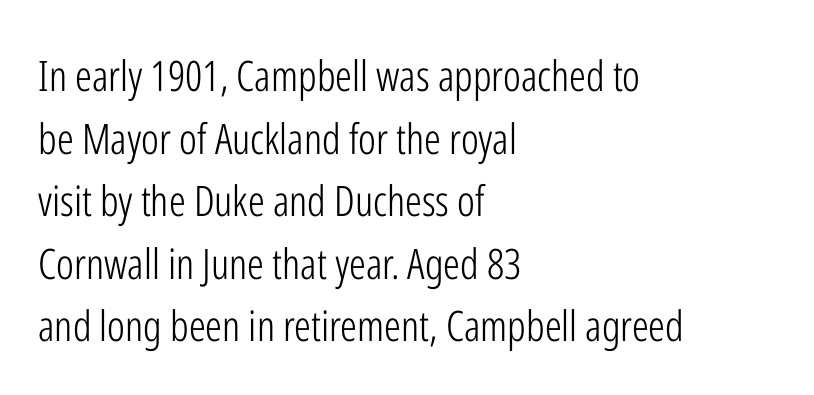
Typographically, this falls in the sans-serif category. Compared with a centered layout, this one pins lines to the left instead. The vertical gap from one line to the next is medium. A typesetter would mark this as roman, not italic.
